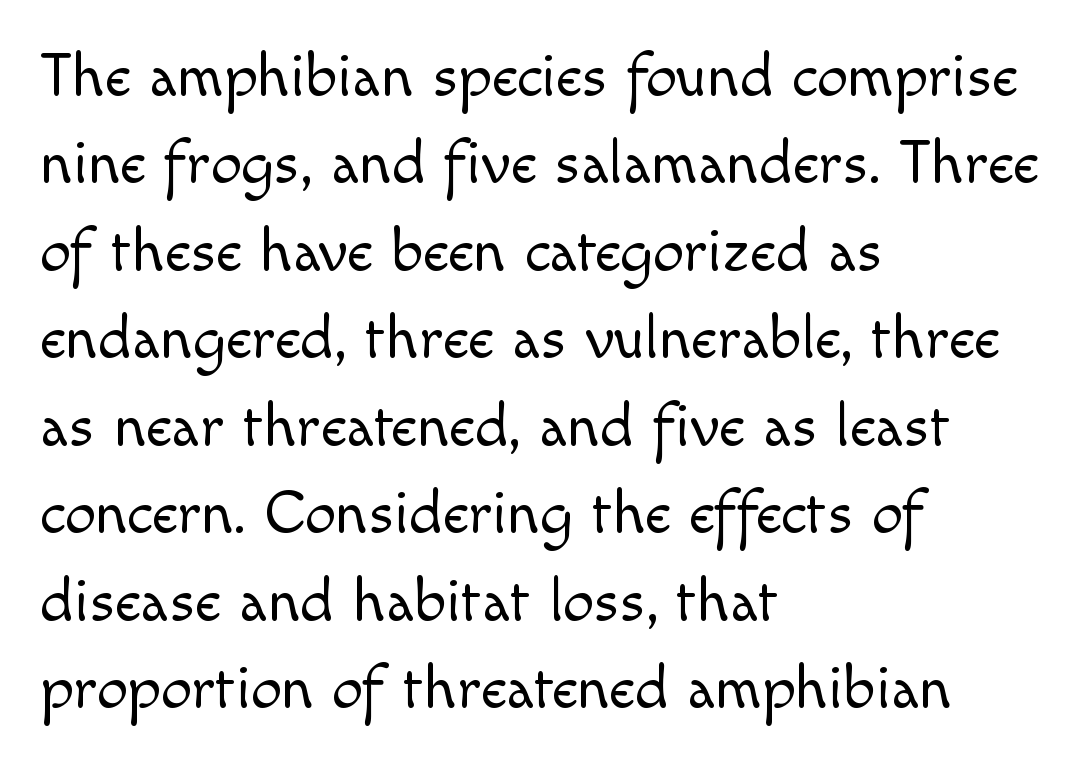
Q: Is the text bold? A: No.
Q: Is the text italic (slanted)? A: No, it is upright.
Q: Is the typeface a serif or a sans-serif typeface? A: Sans-serif.
Q: Is the text underlined? A: No.
Q: How is the paragraph aligned? A: Left-aligned.
Q: Is the spacing between letters normal or unusually wide? A: Normal.
Q: Is the spacing between lines tight, normal or loose? A: Normal.
Q: Width (condensed, normal, or wide)? A: Normal.
Q: x-height? A: Small.
Q: Monospaced? A: No.
